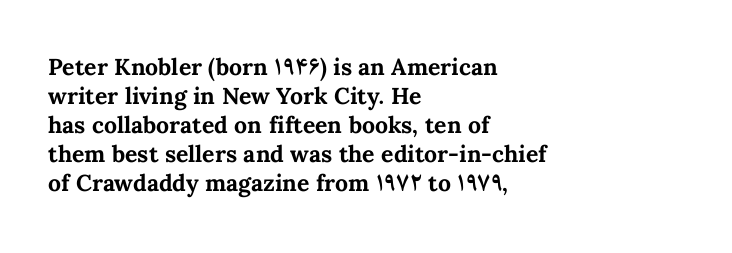
The image shows 23 px bold type, upright; set left-aligned, normal line spacing (1.26x), normal letter spacing, not underlined.
